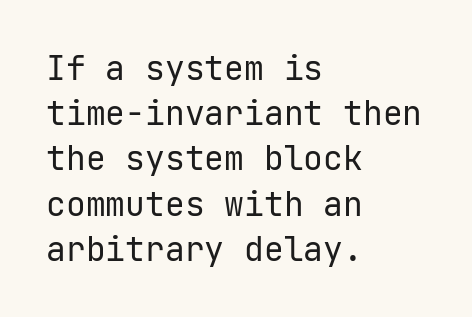
{"serif": "no", "italic": "no", "bold": "no", "weight": "regular", "width": "normal", "stroke_contrast": "low", "x_height": "medium", "underline": "no", "align": "left", "line_spacing": "normal", "line_spacing_ratio": 1.37, "letter_spacing": "normal", "letter_spacing_em": 0.0, "glyph_px": 33}
